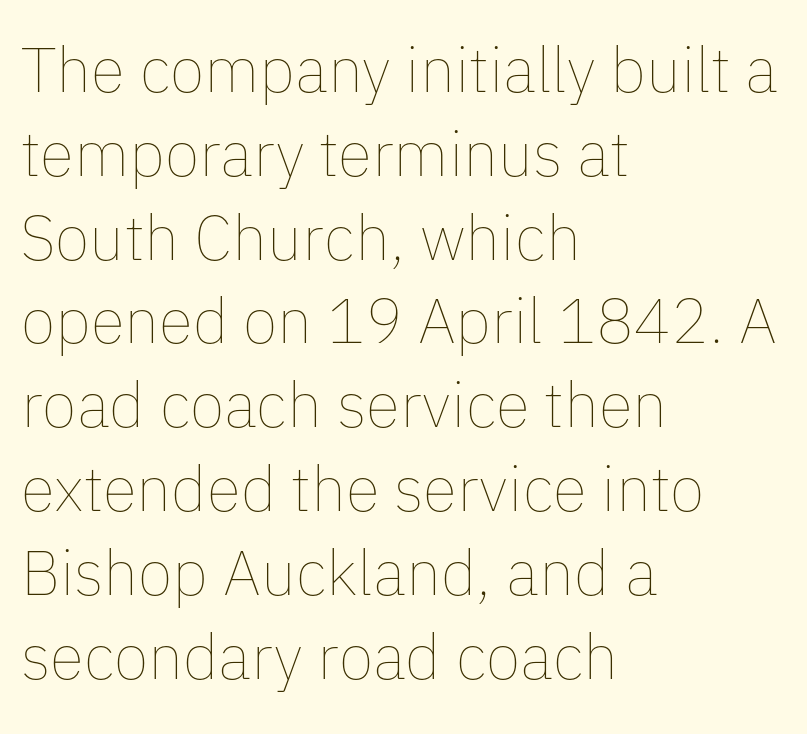
{"italic": "no", "bold": "no", "weight": "thin", "width": "normal", "stroke_contrast": "low", "x_height": "medium", "monospaced": "no", "underline": "no", "align": "left", "line_spacing": "normal", "line_spacing_ratio": 1.33, "letter_spacing": "normal", "letter_spacing_em": 0.0, "glyph_px": 63}
